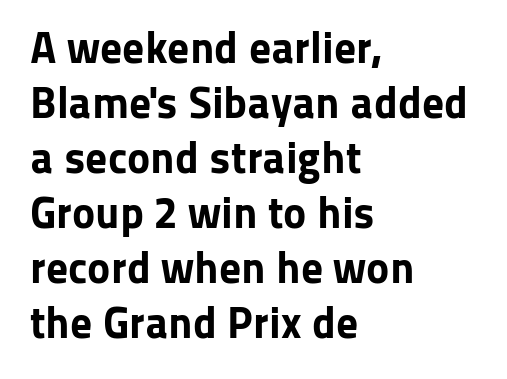
{"serif": "no", "italic": "no", "bold": "yes", "weight": "bold", "width": "normal", "stroke_contrast": "low", "x_height": "medium", "monospaced": "no", "underline": "no", "align": "left", "line_spacing": "normal", "line_spacing_ratio": 1.25, "letter_spacing": "normal", "letter_spacing_em": 0.0, "glyph_px": 44}
